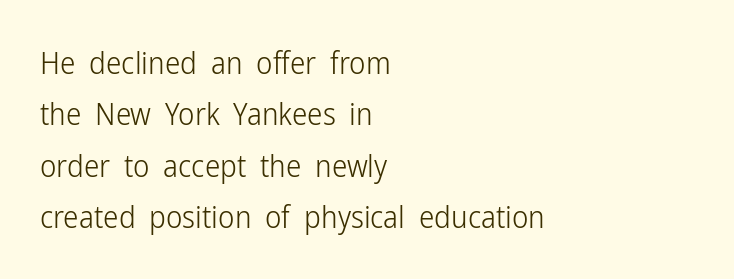
{"serif": "no", "italic": "no", "bold": "no", "weight": "light", "width": "condensed", "stroke_contrast": "low", "x_height": "medium", "monospaced": "no", "underline": "no", "align": "left", "line_spacing": "normal", "line_spacing_ratio": 1.66, "letter_spacing": "normal", "letter_spacing_em": 0.0, "glyph_px": 31}
